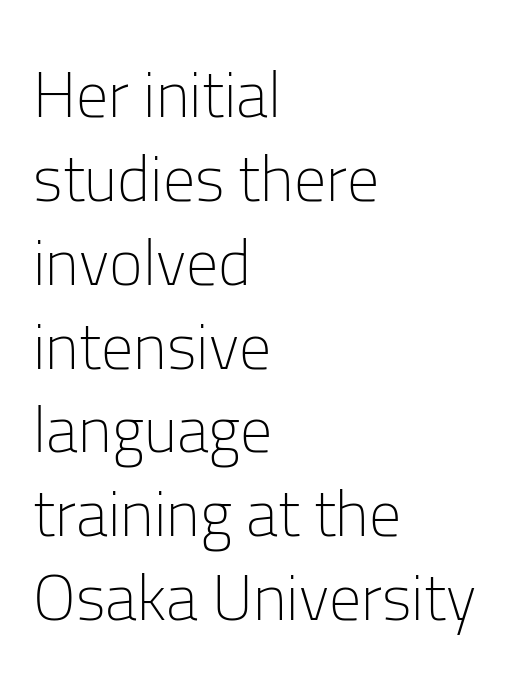
This reads as an unemphasized weight, regular at the heaviest. Beneath every word, the page is bare. Think of a printed novel: that variable character pitch is what you see here. Grotesque or geometric, the face here clearly has no serifs. In terms of letterspacing, this is plain default setting. These lines are set flush left with a ragged right edge.
